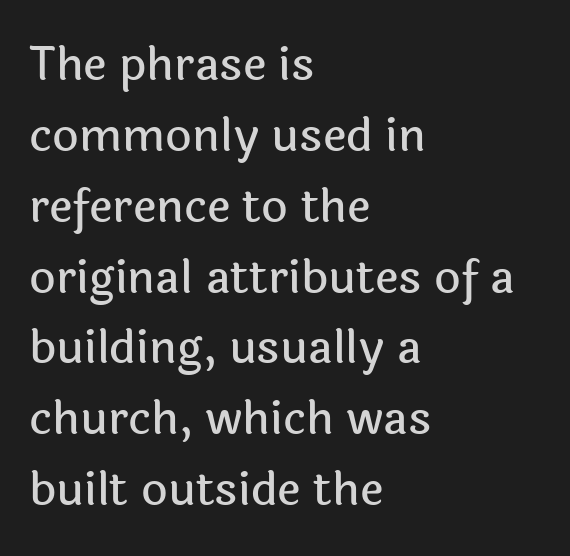
The designer left line spacing at the default. The lines in this sample share a left origin and differ only in where they stop. In terms of posture, this sample is upright. Check the space under the baseline: it is left empty.
